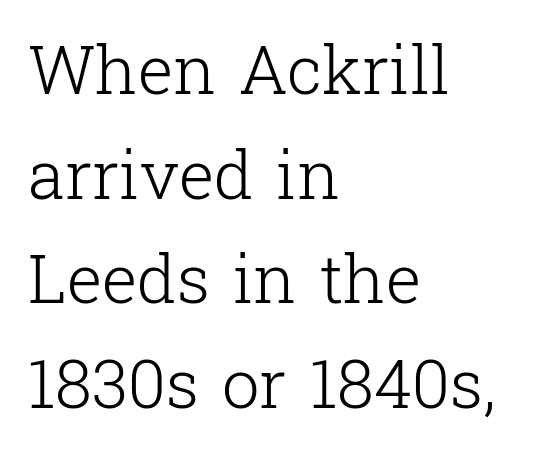
{"serif": "yes", "italic": "no", "bold": "no", "weight": "light", "width": "normal", "stroke_contrast": "low", "x_height": "medium", "monospaced": "no", "underline": "no", "align": "left", "line_spacing": "normal", "line_spacing_ratio": 1.56, "letter_spacing": "normal", "letter_spacing_em": 0.0, "glyph_px": 67}
